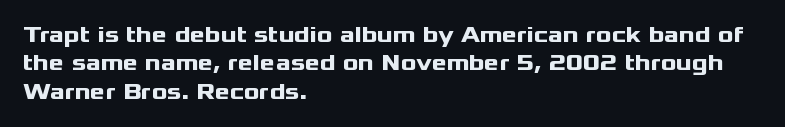
Plain, unruled lines of type. Heft: maximum for text — a bold. The tracking reads as untouched default to a designer's eye. Nope, not italic — everything's standing straight.
